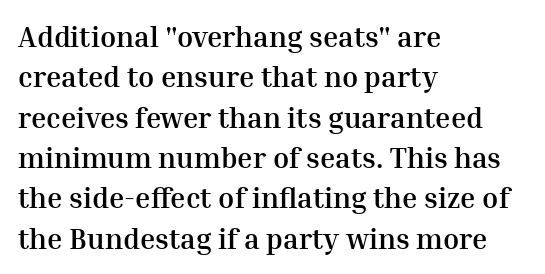
{"serif": "yes", "italic": "no", "bold": "yes", "weight": "semibold", "width": "normal", "stroke_contrast": "medium", "x_height": "medium", "monospaced": "no", "underline": "no", "align": "left", "line_spacing": "normal", "line_spacing_ratio": 1.39, "letter_spacing": "normal", "letter_spacing_em": 0.0, "glyph_px": 29}
